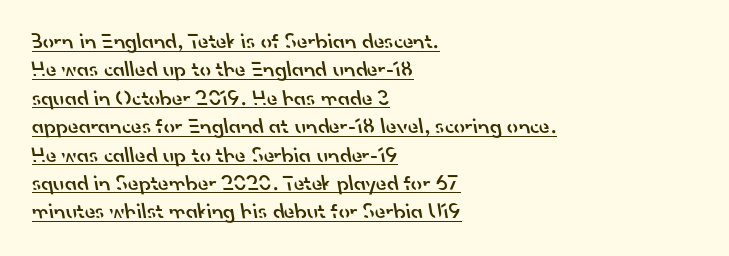
{"bold": "semi", "underline": "yes", "align": "left", "line_spacing": "normal", "line_spacing_ratio": 1.29, "letter_spacing": "normal", "letter_spacing_em": 0.0, "glyph_px": 22}
